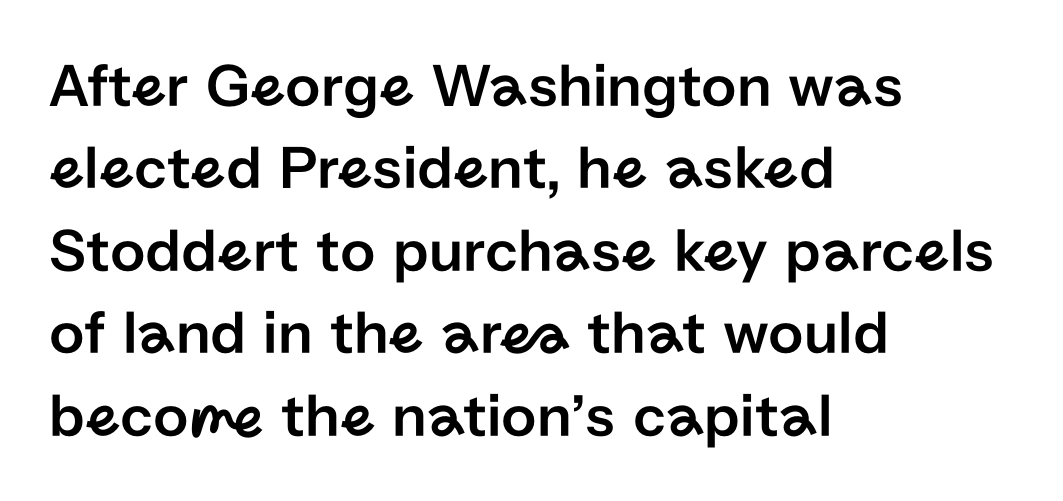
Do the characters align in a grid? No, the font is proportional. The letters stand upright; this is a roman face. Summary of vertical rhythm: regular, with standard interline spacing. Note: no serifs on the glyphs. Standard letterfit; no display-style spreading of the glyphs. Compared with a centered layout, this one pins lines to the left instead.
